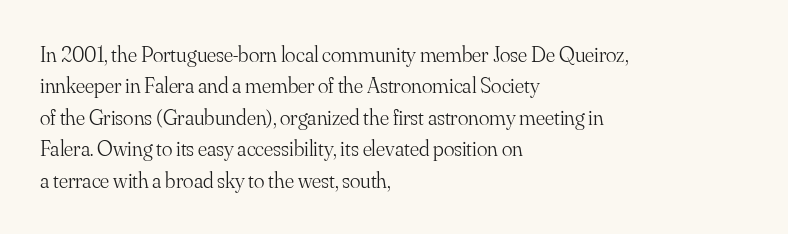
The line-height multiplier appears to be the usual default. The ragged edge is on the right, which tells us the setting is flush left. A typesetter would mark this as roman, not italic. This sample uses plain, unmodified letter spacing. No letter is thick-stroked: the sample isn't bold.
